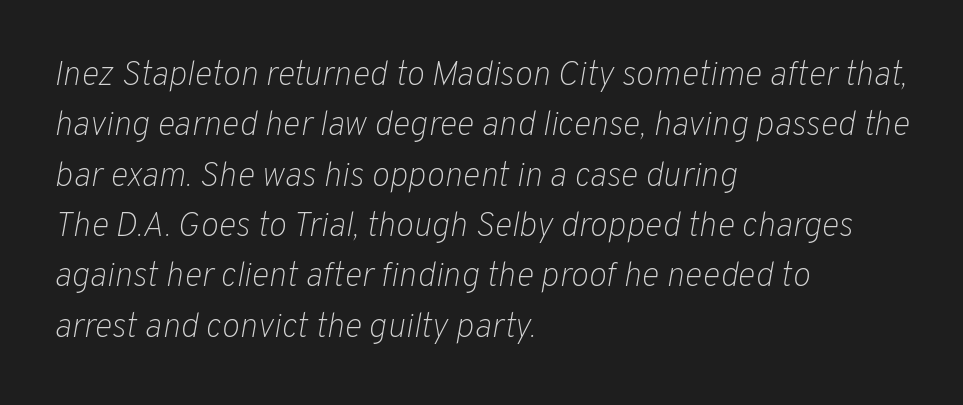
The space directly below the letters is spotless. The passage shown has conventional tracking throughout. Baseline-to-baseline distance is the conventional proportion of letter height. Note the varied advance widths — an 'i' is clearly narrower than an 'm'.
